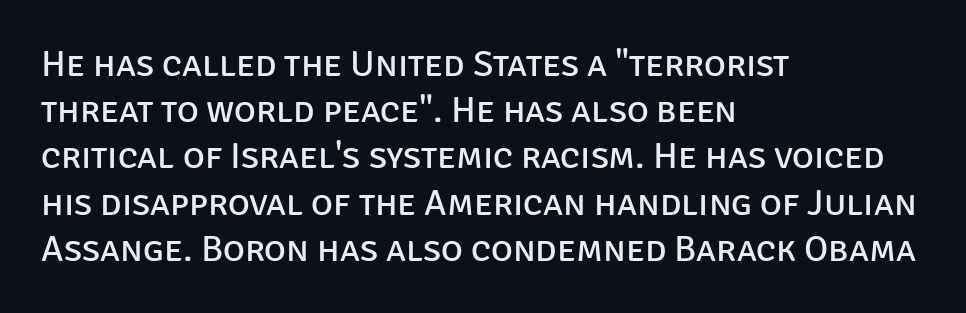
The line texture is even and compact thanks to regular tracking. The area under the type is left untouched. Grotesque or geometric, the face here clearly has no serifs. The rendering uses natural spacing where letterforms have individual widths.
